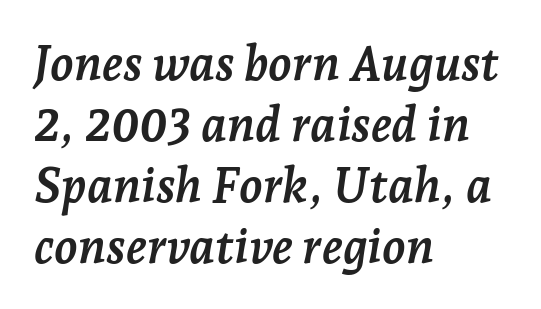
{"serif": "yes", "italic": "yes", "lean": "right", "slant_degrees": 7, "bold": "yes", "weight": "semibold", "width": "normal", "stroke_contrast": "low", "x_height": "medium", "monospaced": "no", "underline": "no", "align": "left", "line_spacing": "normal", "line_spacing_ratio": 1.27, "letter_spacing": "normal", "letter_spacing_em": 0.0, "glyph_px": 48}
